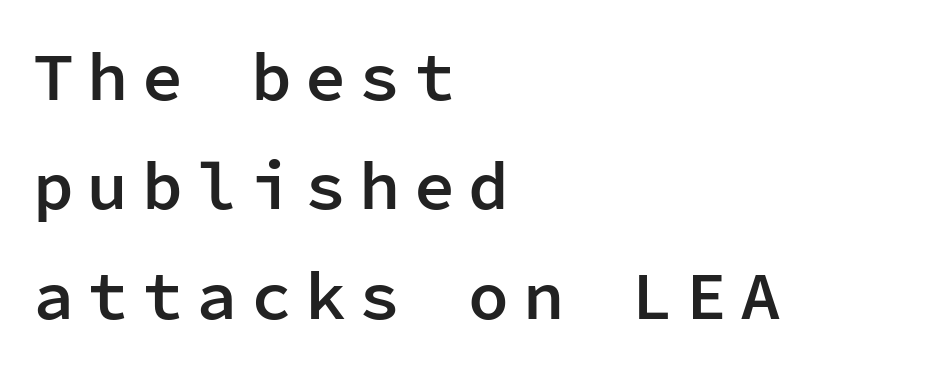
{"serif": "no", "italic": "no", "bold": "semi", "weight": "semibold", "width": "normal", "stroke_contrast": "low", "x_height": "medium", "monospaced": "yes", "underline": "no", "align": "left", "line_spacing": "normal", "line_spacing_ratio": 1.61, "letter_spacing": "wide", "letter_spacing_em": 0.2, "glyph_px": 68}
